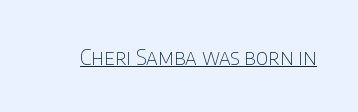
{"italic": "no", "bold": "no", "underline": "yes", "letter_spacing": "normal", "letter_spacing_em": 0.0, "glyph_px": 22}
